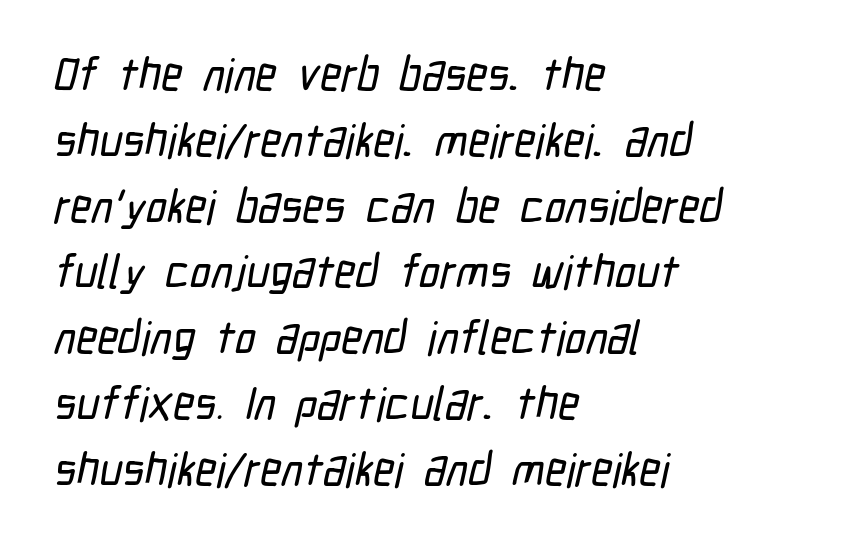
The image shows 46 px condensed sans-serif type; set left-aligned, normal line spacing (1.43x), normal letter spacing, not underlined; low stroke contrast and a medium x-height.
